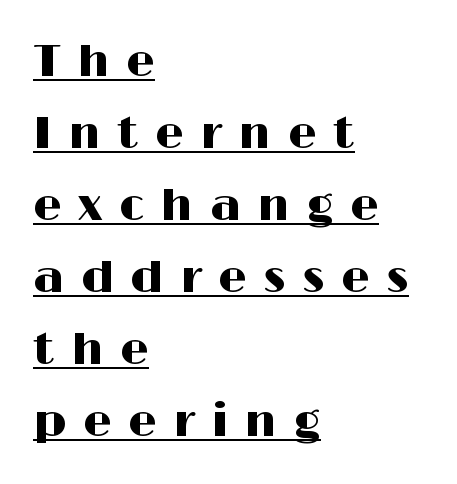
The image shows 45 px wide sans-serif type, upright; set left-aligned, normal line spacing (1.6x), unusually wide letter spacing (+0.37 em), underlined; high stroke contrast and a medium x-height.
